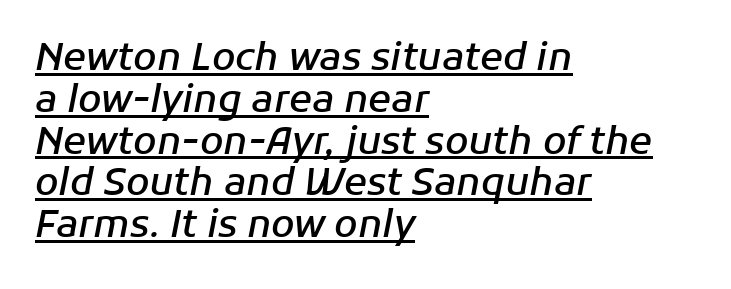
{"italic": "yes", "lean": "right", "slant_degrees": 11, "bold": "semi", "weight": "semibold", "width": "normal", "stroke_contrast": "low", "x_height": "medium", "monospaced": "no", "underline": "yes", "align": "left", "line_spacing": "tight", "line_spacing_ratio": 1.1, "letter_spacing": "normal", "letter_spacing_em": 0.0, "glyph_px": 38}
